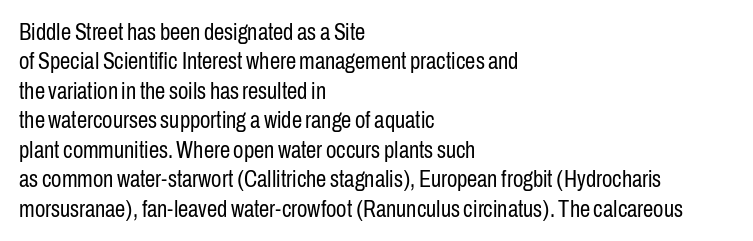
The image shows 23 px text type, upright; set left-aligned, normal line spacing (1.28x), normal letter spacing, not underlined.
